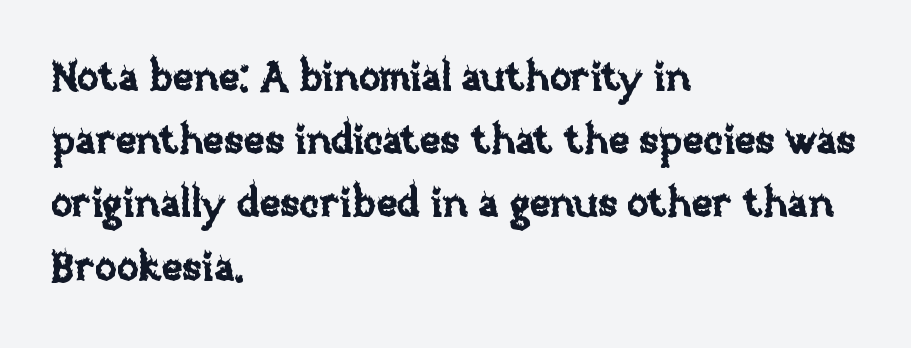
{"italic": "no", "width": "normal", "stroke_contrast": "low", "x_height": "large", "monospaced": "no", "underline": "no", "align": "left", "line_spacing": "normal", "line_spacing_ratio": 1.58, "letter_spacing": "normal", "letter_spacing_em": 0.0, "glyph_px": 40}
